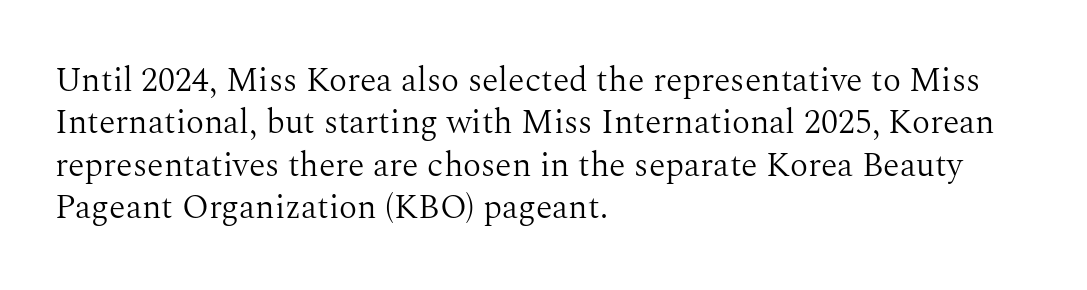
{"serif": "yes", "italic": "no", "bold": "no", "weight": "light", "width": "normal", "stroke_contrast": "medium", "x_height": "medium", "monospaced": "no", "underline": "no", "align": "left", "line_spacing": "normal", "line_spacing_ratio": 1.25, "letter_spacing": "normal", "letter_spacing_em": 0.0, "glyph_px": 34}
